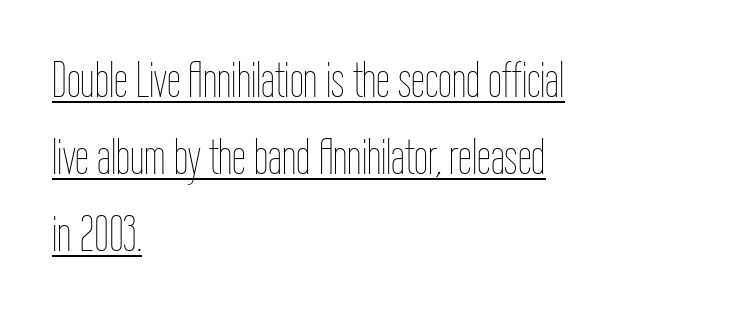
Q: Is the text bold? A: No.
Q: Is the text italic (slanted)? A: No, it is upright.
Q: Is the text underlined? A: Yes.
Q: How is the paragraph aligned? A: Left-aligned.
Q: Is the spacing between letters normal or unusually wide? A: Normal.
Q: Is the spacing between lines tight, normal or loose? A: Normal.
Q: Width (condensed, normal, or wide)? A: Condensed.
Q: Stroke contrast? A: Low.
Q: x-height? A: Medium.
Q: Monospaced? A: No.
